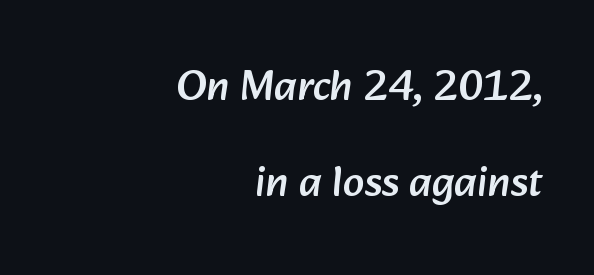
Q: Is the typeface a serif or a sans-serif typeface? A: Sans-serif.
Q: Is the text underlined? A: No.
Q: How is the paragraph aligned? A: Right-aligned.
Q: Is the spacing between letters normal or unusually wide? A: Normal.
Q: Is the spacing between lines tight, normal or loose? A: Loose.
Q: Width (condensed, normal, or wide)? A: Normal.
Q: Stroke contrast? A: Low.
Q: x-height? A: Medium.
Q: Monospaced? A: No.
